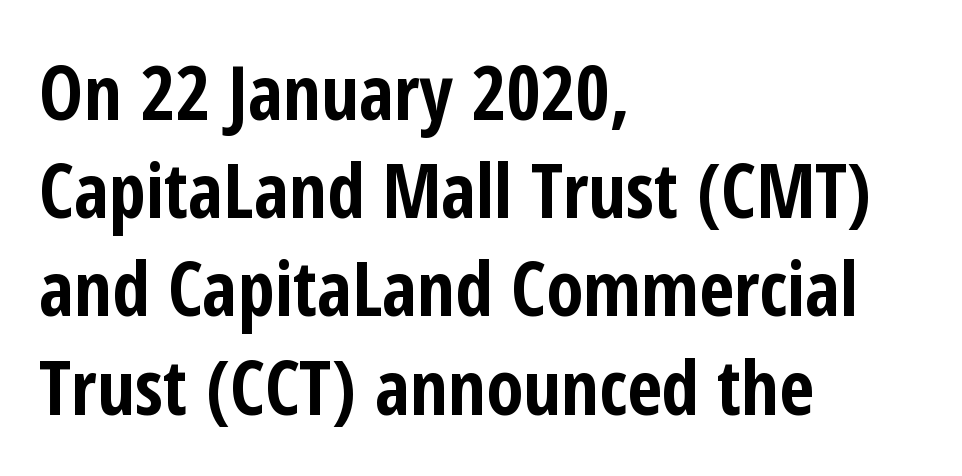
Italic? Not at all — the glyphs are vertical. The typesetting leans heavy: a genuine bold. Quick note: underline off. This is sans-serif lettering, the kind often seen on screens and signage.
